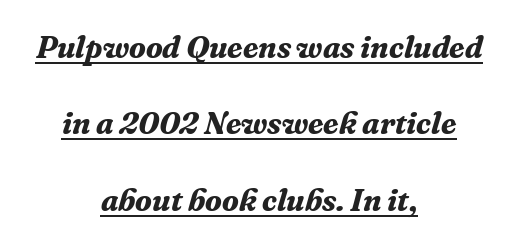
Q: Is the text bold? A: Yes.
Q: Is the text italic (slanted)? A: Yes, it leans right by about 16 degrees.
Q: Is the typeface a serif or a sans-serif typeface? A: Serif.
Q: Is the text underlined? A: Yes.
Q: How is the paragraph aligned? A: Centered.
Q: Is the spacing between letters normal or unusually wide? A: Normal.
Q: Is the spacing between lines tight, normal or loose? A: Loose.
Q: Width (condensed, normal, or wide)? A: Normal.
Q: Stroke contrast? A: Medium.
Q: x-height? A: Medium.
Q: Monospaced? A: No.
